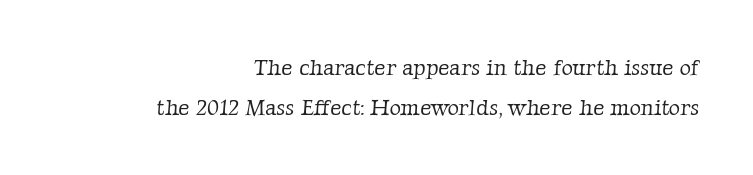
Q: Is the text bold? A: No.
Q: Is the text underlined? A: No.
Q: How is the paragraph aligned? A: Right-aligned.
Q: Is the spacing between letters normal or unusually wide? A: Normal.
